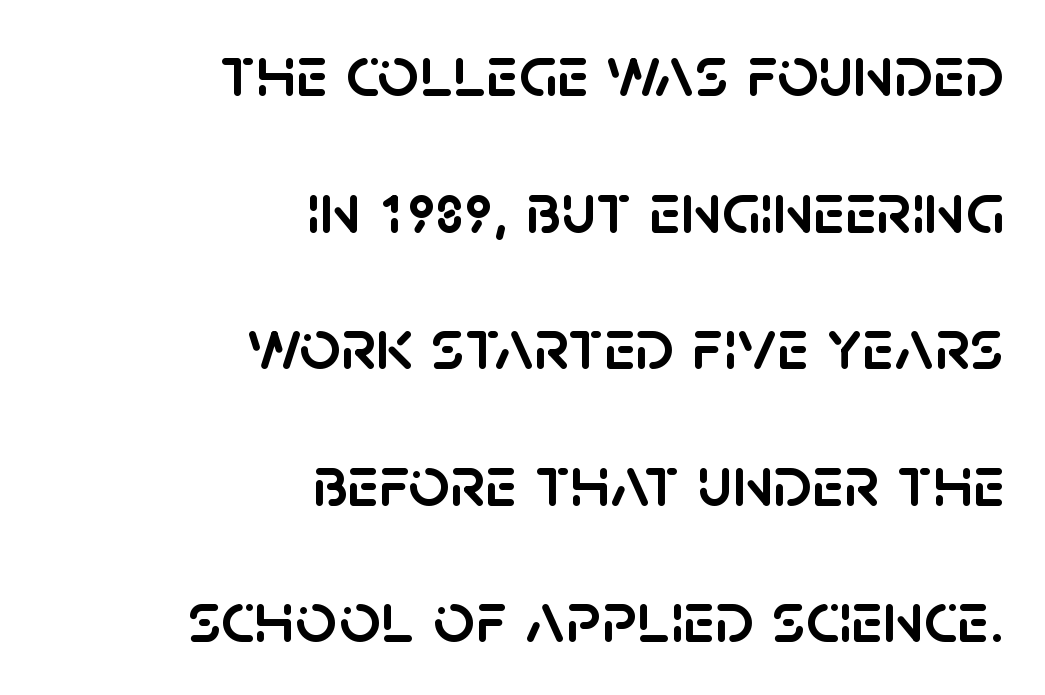
Q: Is the text italic (slanted)? A: No, it is upright.
Q: Is the typeface a serif or a sans-serif typeface? A: Sans-serif.
Q: Is the text underlined? A: No.
Q: How is the paragraph aligned? A: Right-aligned.
Q: Is the spacing between letters normal or unusually wide? A: Normal.
Q: Width (condensed, normal, or wide)? A: Normal.
Q: Stroke contrast? A: Low.
Q: x-height? A: Large.
Q: Monospaced? A: No.
